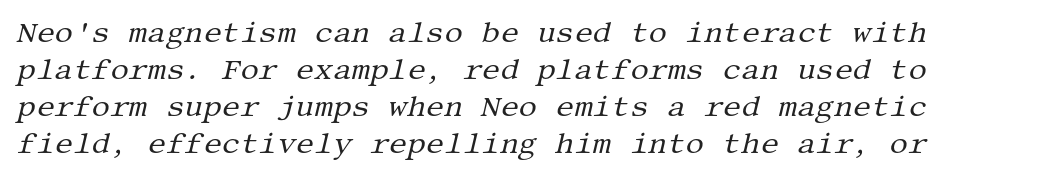
{"serif": "yes", "italic": "yes", "lean": "right", "slant_degrees": 13, "bold": "no", "weight": "regular", "width": "normal", "stroke_contrast": "medium", "x_height": "large", "underline": "no", "line_spacing": "normal", "line_spacing_ratio": 1.28, "letter_spacing": "normal", "letter_spacing_em": 0.0, "glyph_px": 29}
